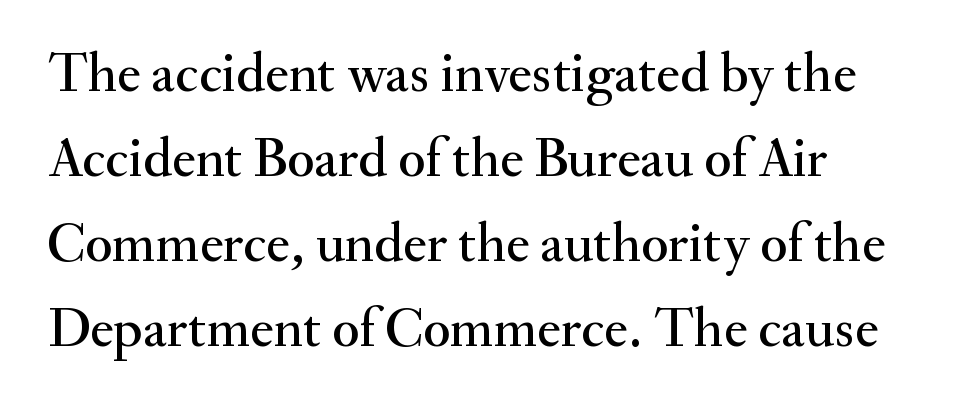
When letters stand straight like this, we call the style roman or upright. The glyphs are unaccompanied by any horizontal stroke below them. Note: serifs present on the glyphs. Nobody touched the tracking dial on this one.
